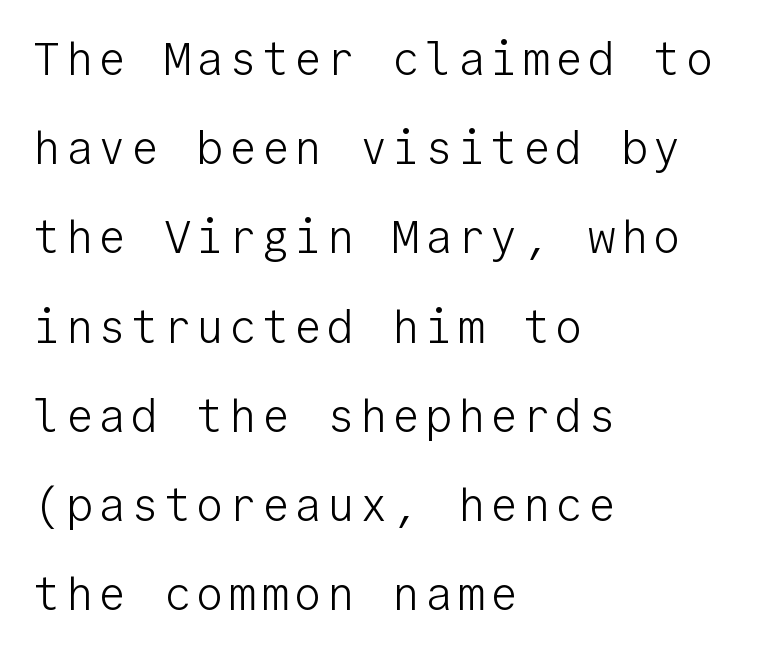
Each letter's strokes conclude bluntly, with no projecting serifs. The rendering uses typewriter-style spacing with identical character cells. Summary of weight: not heavy and not bold. This block would shrink considerably if given ordinary leading; it's expanded now.
